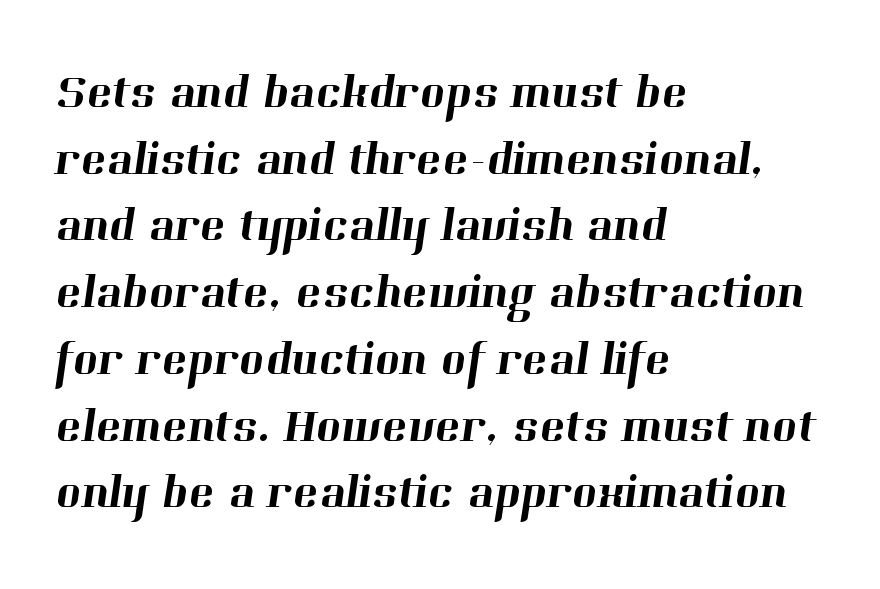
The image shows 48 px serif type; set left-aligned, normal line spacing (1.39x), normal letter spacing, not underlined; high stroke contrast and a medium x-height.
